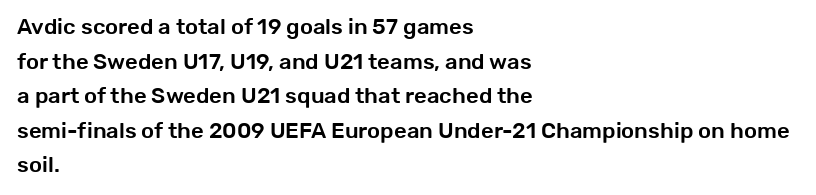
{"italic": "no", "underline": "no", "align": "left", "line_spacing": "normal", "line_spacing_ratio": 1.57, "letter_spacing": "normal", "letter_spacing_em": 0.0, "glyph_px": 22}
